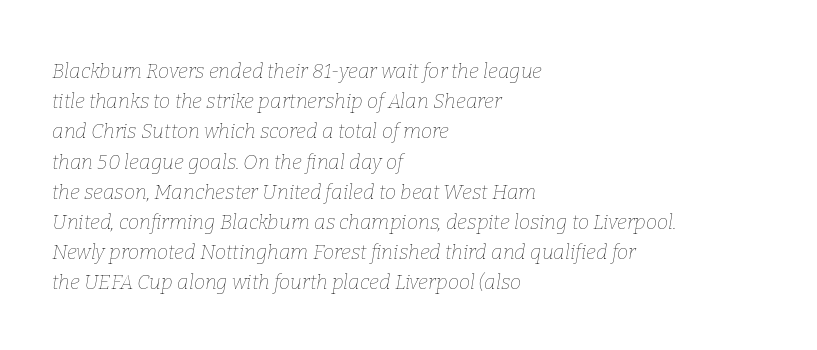
Q: Is the text bold? A: No.
Q: Is the text italic (slanted)? A: Yes, it leans right by about 9 degrees.
Q: Is the text underlined? A: No.
Q: How is the paragraph aligned? A: Left-aligned.
Q: Is the spacing between letters normal or unusually wide? A: Normal.
Q: Is the spacing between lines tight, normal or loose? A: Normal.
